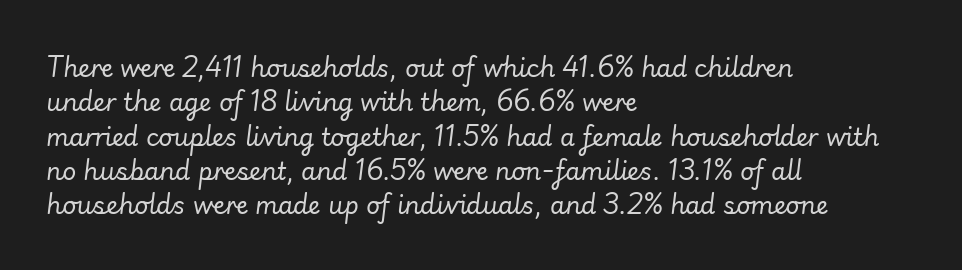
Q: Is the text bold? A: No.
Q: Is the text italic (slanted)? A: Yes, it leans right by about 7 degrees.
Q: Is the text underlined? A: No.
Q: How is the paragraph aligned? A: Left-aligned.
Q: Is the spacing between letters normal or unusually wide? A: Normal.
Q: Is the spacing between lines tight, normal or loose? A: Normal.
